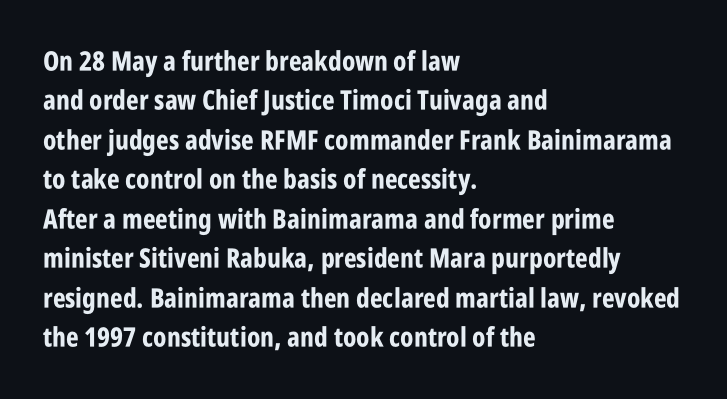
The line texture is even and compact thanks to regular tracking. Notice how the passage keeps a crisp vertical edge on the left only. Rendered with straight, roman letterforms. A bare baseline throughout the passage. One glance says typical: line gaps are just what's usual.
